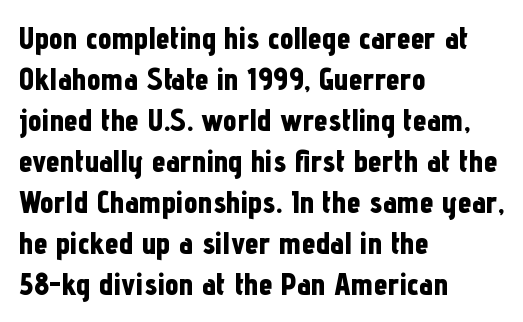
Q: Is the text bold? A: Yes.
Q: Is the text italic (slanted)? A: No, it is upright.
Q: Is the typeface a serif or a sans-serif typeface? A: Sans-serif.
Q: Is the text underlined? A: No.
Q: How is the paragraph aligned? A: Left-aligned.
Q: Is the spacing between letters normal or unusually wide? A: Normal.
Q: Is the spacing between lines tight, normal or loose? A: Normal.
Q: Width (condensed, normal, or wide)? A: Condensed.
Q: Stroke contrast? A: Low.
Q: x-height? A: Medium.
Q: Monospaced? A: No.
